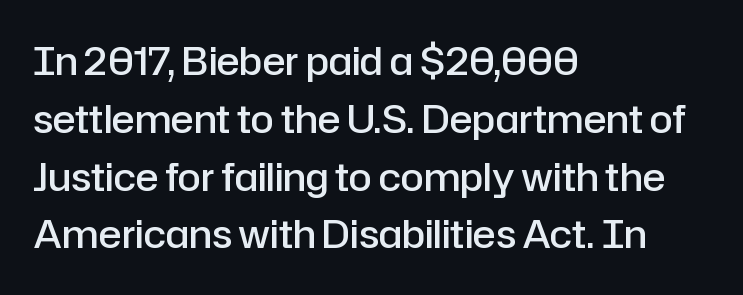
The image shows 38 px semibold sans-serif type, upright; set left-aligned, normal line spacing (1.52x), normal letter spacing, not underlined; low stroke contrast and a medium x-height.
